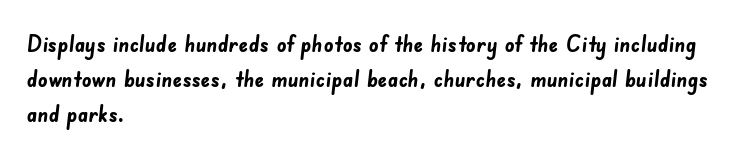
Q: Is the text bold? A: Yes.
Q: Is the text underlined? A: No.
Q: How is the paragraph aligned? A: Left-aligned.
Q: Is the spacing between letters normal or unusually wide? A: Normal.
Q: Is the spacing between lines tight, normal or loose? A: Normal.
